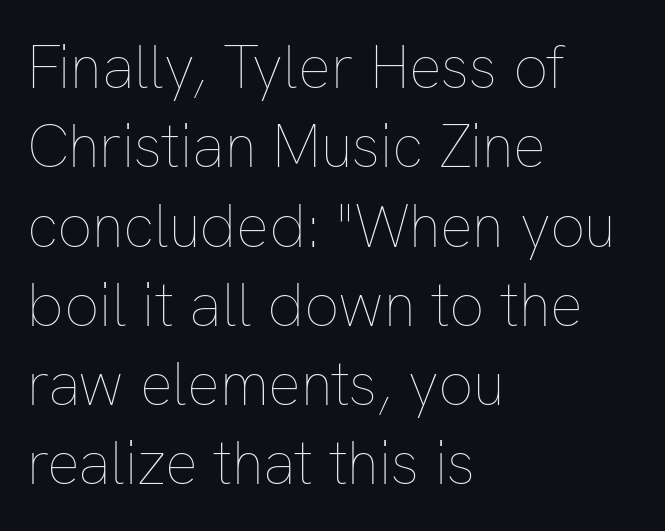
The image shows 61 px thin type, upright; set left-aligned, normal line spacing (1.3x), normal letter spacing, not underlined; low stroke contrast and a medium x-height.
